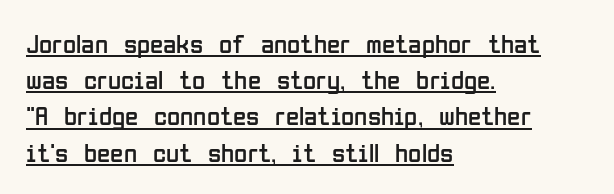
{"italic": "no", "bold": "no", "underline": "yes", "align": "left", "line_spacing": "normal", "line_spacing_ratio": 1.34, "letter_spacing": "normal", "letter_spacing_em": 0.0, "glyph_px": 27}
